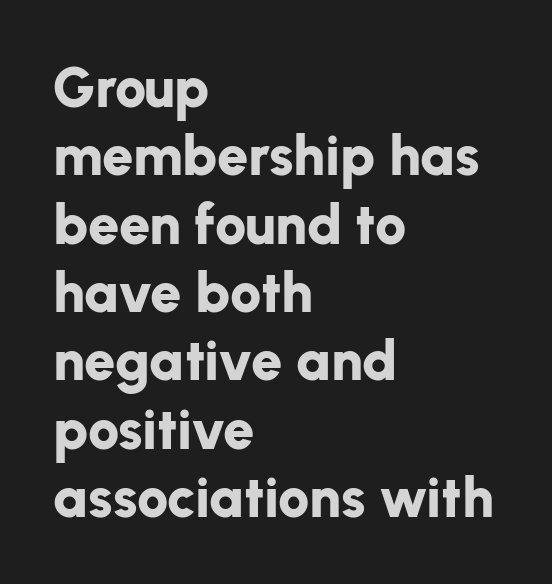
The image shows 56 px bold sans-serif type, upright; set left-aligned, line spacing 1.22x, normal letter spacing, not underlined; low stroke contrast and a medium x-height.
